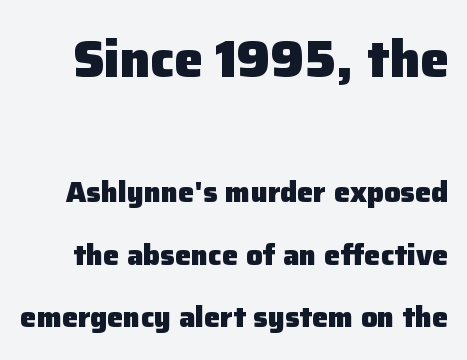
Q: Is the text bold? A: Yes.
Q: Is the text italic (slanted)? A: No, it is upright.
Q: Is the typeface a serif or a sans-serif typeface? A: Sans-serif.
Q: Is the text underlined? A: No.
Q: Is the spacing between letters normal or unusually wide? A: Normal.
Q: Is the spacing between lines tight, normal or loose? A: Loose.
Q: Which block of text is set in a larger size, the first (top) or the second (bottom)? A: The first (top) one.
Q: Width (condensed, normal, or wide)? A: Normal.
Q: Stroke contrast? A: Low.
Q: x-height? A: Medium.
Q: Monospaced? A: No.
